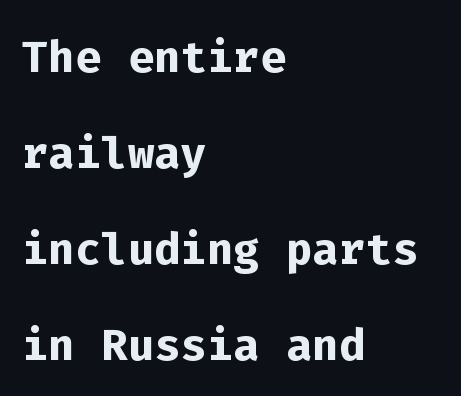
Vertical strokes here are truly vertical. Caption: multi-line text, flush left, ragged right. Observe the ordinary spacing: letters are neighbours, not strangers. You'd pick this weight for a headline — it's a proper bold.
